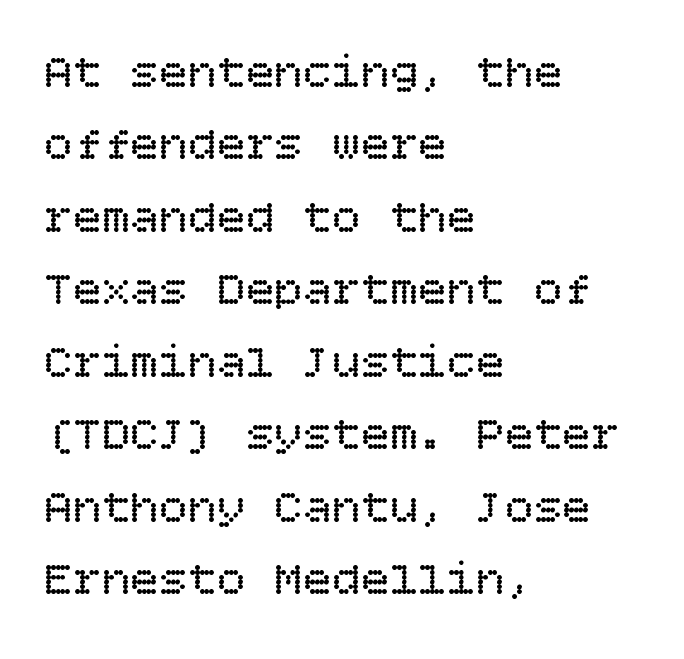
The image shows 48 px regular-weight type, upright; set left-aligned, normal line spacing (1.51x), normal letter spacing, not underlined; low stroke contrast and a large x-height.
